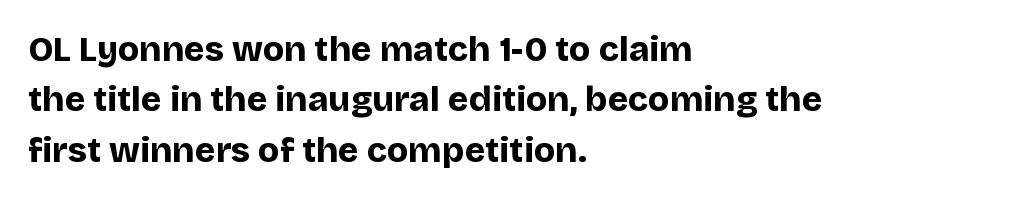
The image shows 35 px bold sans-serif type, upright; set left-aligned, normal line spacing (1.44x), normal letter spacing, not underlined; low stroke contrast and a large x-height.
